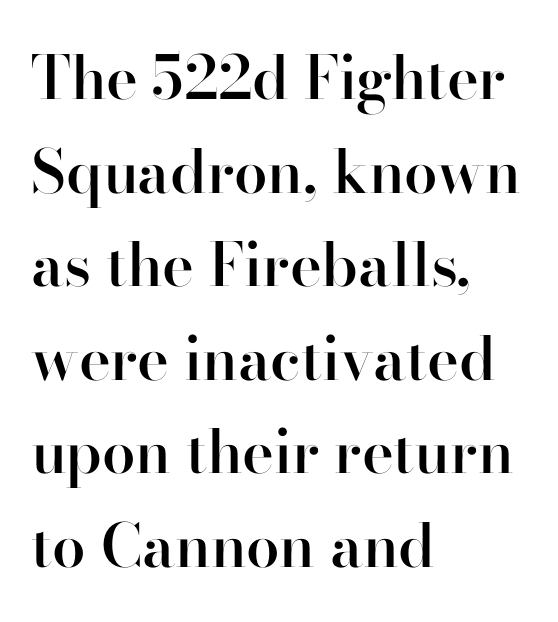
The image shows 60 px semibold serif type, upright; set left-aligned, normal line spacing (1.56x), normal letter spacing, not underlined; high stroke contrast and a small x-height.
